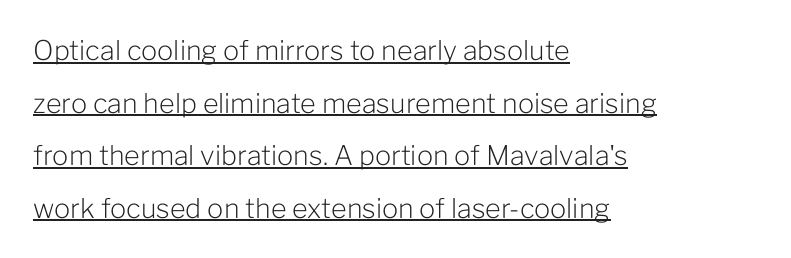
Q: Is the text bold? A: No.
Q: Is the text italic (slanted)? A: No, it is upright.
Q: Is the text underlined? A: Yes.
Q: How is the paragraph aligned? A: Left-aligned.
Q: Is the spacing between letters normal or unusually wide? A: Normal.
Q: Is the spacing between lines tight, normal or loose? A: Loose.
